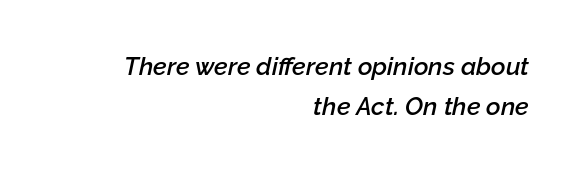
Q: Is the text bold? A: Semi-bold.
Q: Is the text italic (slanted)? A: Yes, it leans right by about 12 degrees.
Q: Is the text underlined? A: No.
Q: How is the paragraph aligned? A: Right-aligned.
Q: Is the spacing between letters normal or unusually wide? A: Normal.
Q: Is the spacing between lines tight, normal or loose? A: Normal.
